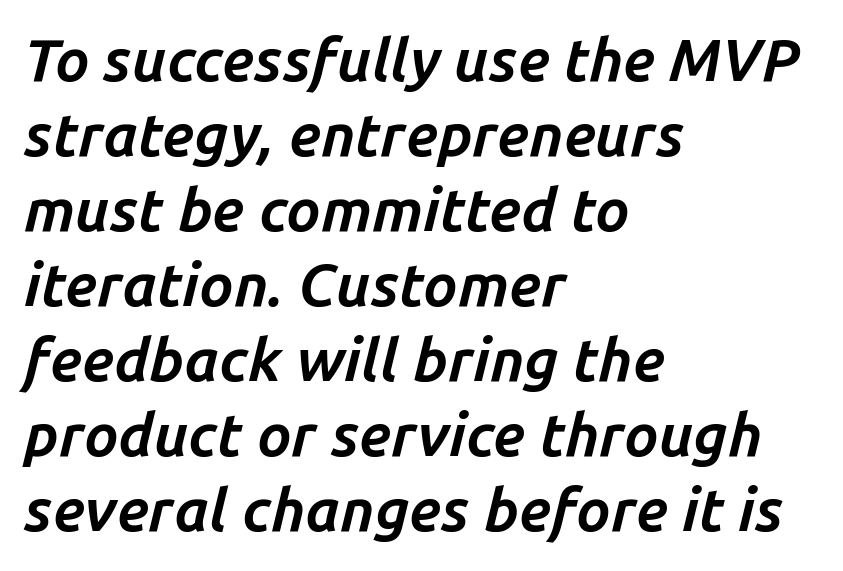
Q: Is the text bold? A: Yes.
Q: Is the text italic (slanted)? A: Yes, it leans right by about 14 degrees.
Q: Is the text underlined? A: No.
Q: How is the paragraph aligned? A: Left-aligned.
Q: Is the spacing between letters normal or unusually wide? A: Normal.
Q: Is the spacing between lines tight, normal or loose? A: Normal.
Q: Width (condensed, normal, or wide)? A: Normal.
Q: Stroke contrast? A: Low.
Q: x-height? A: Medium.
Q: Monospaced? A: No.
